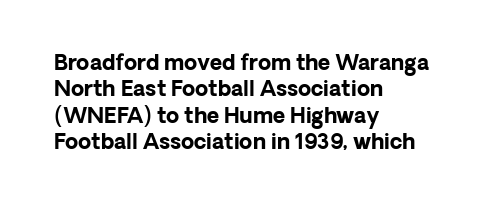
What weight is shown? A full bold with thick strokes. The lettering holds an erect, upright posture throughout. Plain, unruled lines of type. The rendering keeps characters at their native spacing. Leading: standard.
